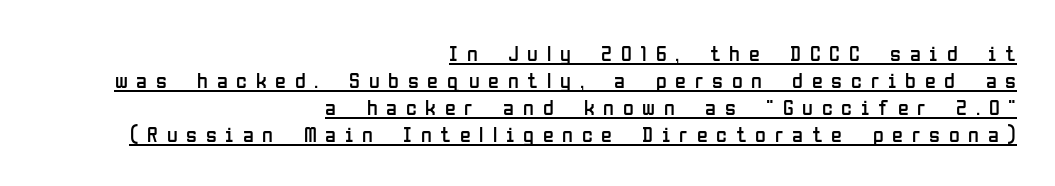
Notice how the passage keeps a crisp vertical edge on the right only. The letterforms stand isolated, each surrounded by extra space. Weight: not bold — regular or lighter. Looks like someone drew a line under every word here.
